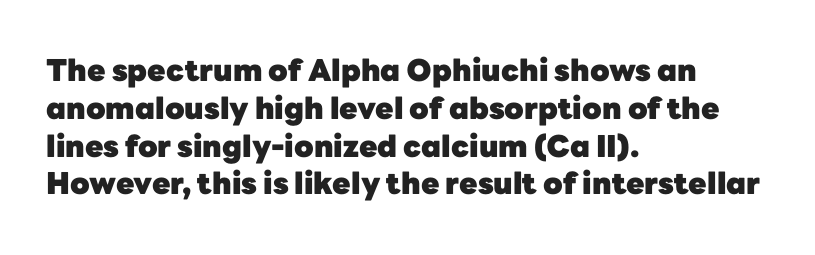
Q: Is the text bold? A: Yes.
Q: Is the text italic (slanted)? A: No, it is upright.
Q: Is the typeface a serif or a sans-serif typeface? A: Sans-serif.
Q: Is the text underlined? A: No.
Q: How is the paragraph aligned? A: Left-aligned.
Q: Is the spacing between letters normal or unusually wide? A: Normal.
Q: Is the spacing between lines tight, normal or loose? A: Normal.
Q: Width (condensed, normal, or wide)? A: Normal.
Q: Stroke contrast? A: Low.
Q: x-height? A: Medium.
Q: Monospaced? A: No.
